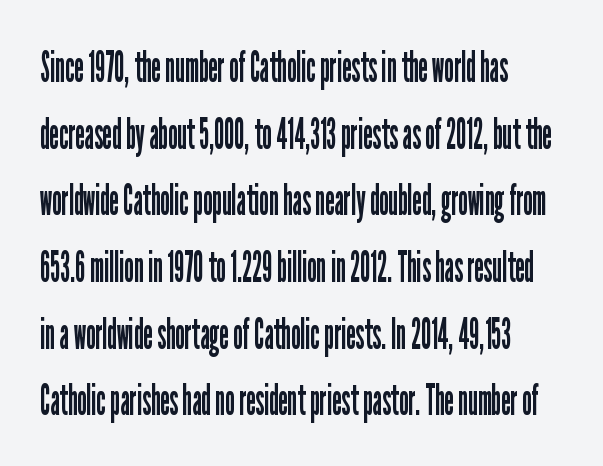
The image shows 43 px regular-weight, condensed sans-serif type, upright; set left-aligned, normal line spacing (1.55x), normal letter spacing, not underlined; low stroke contrast and a medium x-height.
